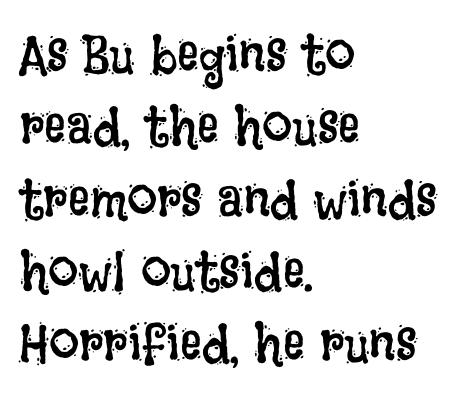
{"italic": "no", "bold": "no", "weight": "regular", "width": "condensed", "stroke_contrast": "low", "x_height": "large", "monospaced": "no", "underline": "no", "align": "left", "line_spacing": "normal", "line_spacing_ratio": 1.34, "letter_spacing": "normal", "letter_spacing_em": 0.0, "glyph_px": 54}
